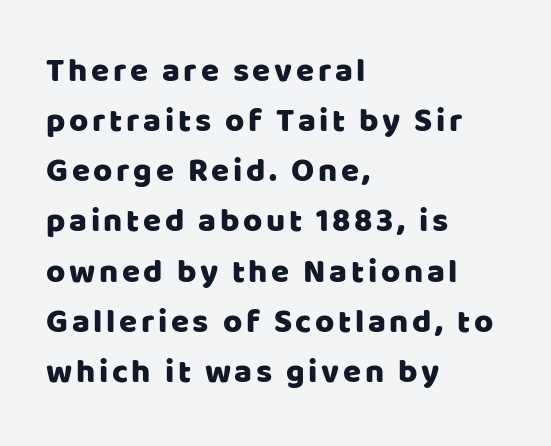
The image shows 33 px sans-serif type, upright; set left-aligned, normal line spacing (1.52x), not underlined; low stroke contrast and a large x-height.
